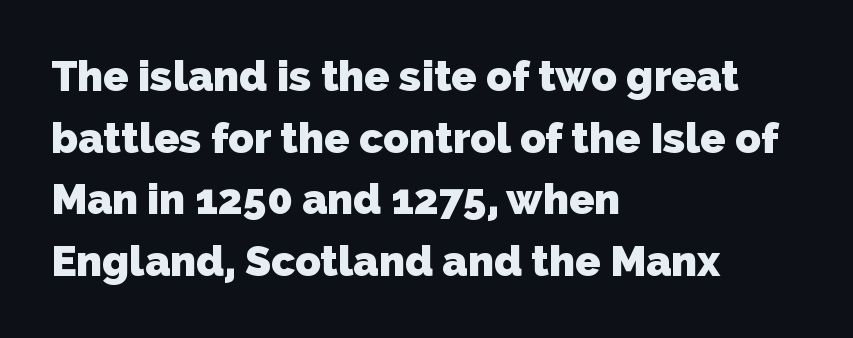
Q: Is the text bold? A: Yes.
Q: Is the typeface a serif or a sans-serif typeface? A: Sans-serif.
Q: Is the text underlined? A: No.
Q: How is the paragraph aligned? A: Left-aligned.
Q: Is the spacing between letters normal or unusually wide? A: Normal.
Q: Is the spacing between lines tight, normal or loose? A: Normal.
Q: Width (condensed, normal, or wide)? A: Normal.
Q: Stroke contrast? A: Low.
Q: x-height? A: Medium.
Q: Monospaced? A: No.
